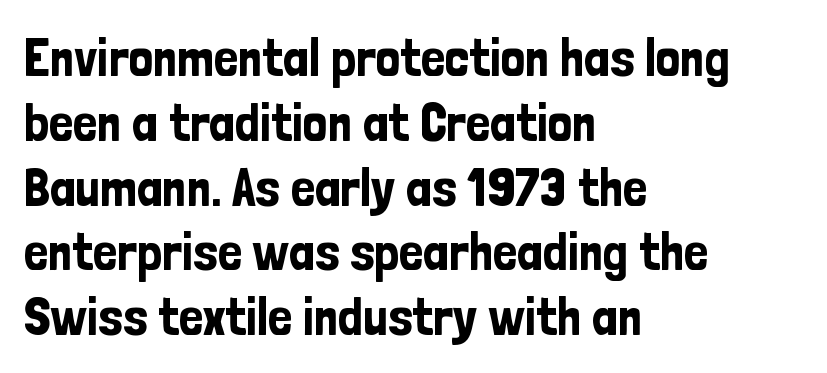
{"serif": "no", "italic": "no", "width": "condensed", "stroke_contrast": "low", "x_height": "medium", "monospaced": "no", "underline": "no", "align": "left", "line_spacing_ratio": 1.2, "letter_spacing": "normal", "letter_spacing_em": 0.0, "glyph_px": 54}
